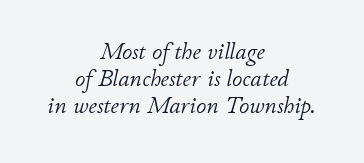
Q: Is the text bold? A: No.
Q: Is the text italic (slanted)? A: Yes, it leans right by about 11 degrees.
Q: Is the text underlined? A: No.
Q: How is the paragraph aligned? A: Centered.
Q: Is the spacing between letters normal or unusually wide? A: Normal.
